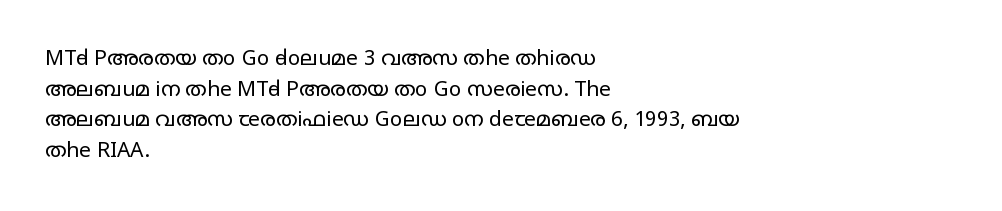
Q: Is the text bold? A: No.
Q: Is the text italic (slanted)? A: No, it is upright.
Q: Is the text underlined? A: No.
Q: How is the paragraph aligned? A: Left-aligned.
Q: Is the spacing between letters normal or unusually wide? A: Normal.
Q: Is the spacing between lines tight, normal or loose? A: Normal.
